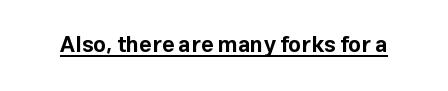
The face used here is rendered with its standard letterfit. These lines were composed using upright roman letters. Strokes here are thick enough to call this a true bold. Is there an underline? Yes — a line sits under the letters.
